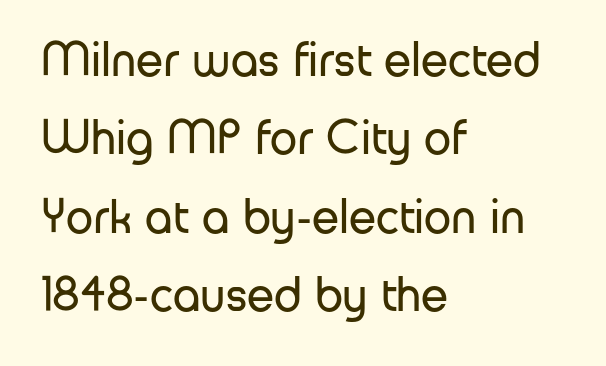
The image shows 49 px regular-weight sans-serif type, upright; set left-aligned, normal line spacing (1.6x), normal letter spacing, not underlined; low stroke contrast and a medium x-height.
